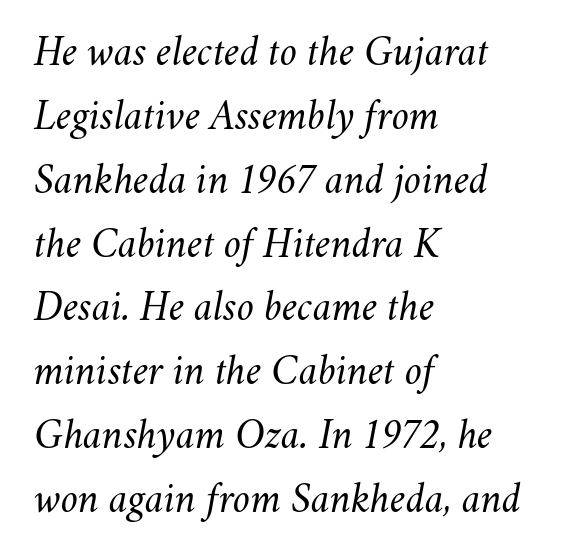
Q: Is the text bold? A: No.
Q: Is the text italic (slanted)? A: Yes, it leans right by about 11 degrees.
Q: Is the text underlined? A: No.
Q: How is the paragraph aligned? A: Left-aligned.
Q: Is the spacing between letters normal or unusually wide? A: Normal.
Q: Is the spacing between lines tight, normal or loose? A: Normal.
Q: Width (condensed, normal, or wide)? A: Normal.
Q: Stroke contrast? A: Medium.
Q: x-height? A: Small.
Q: Monospaced? A: No.
